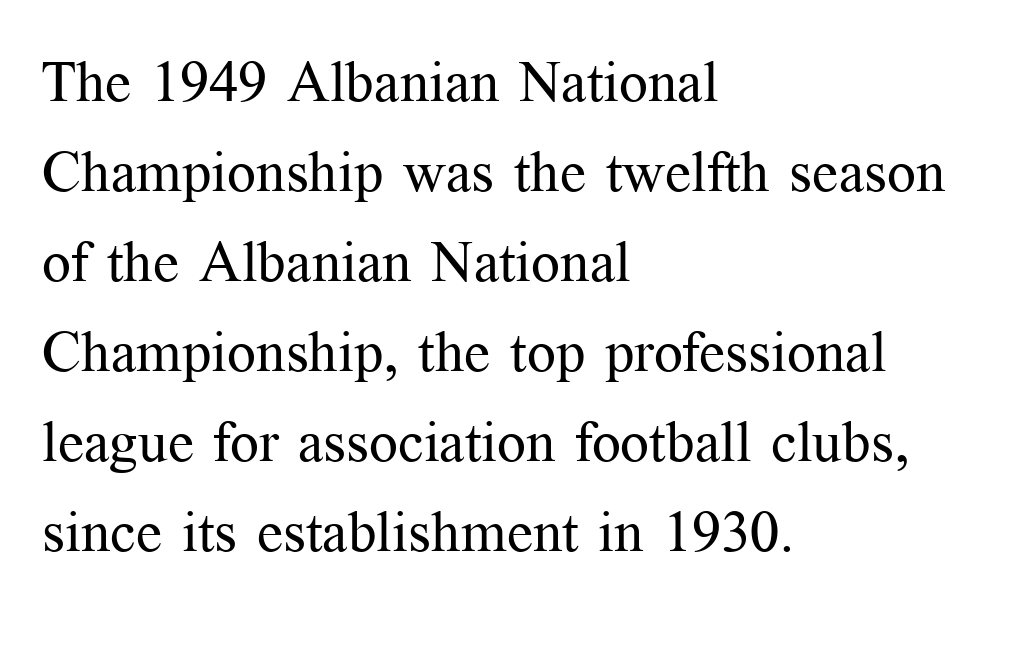
Line spacing here is normal. If you drew a line through each stem, it would be perfectly vertical. The passage shown is not underscored anywhere. Is the block centered? No — it sits flush against the left margin. The characters display serif detailing at their extremities. Think of a printed novel: that variable character pitch is what you see here.
